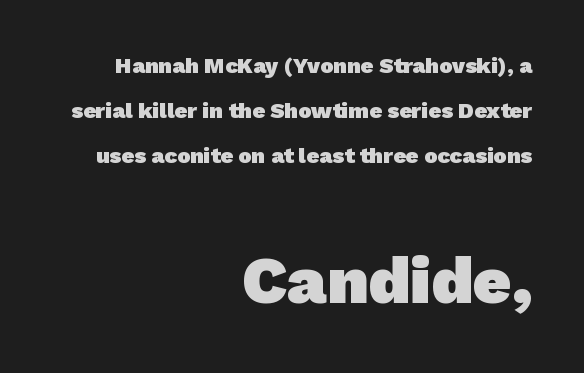
{"serif": "no", "bold": "yes", "weight": "heavy", "width": "normal", "stroke_contrast": "low", "x_height": "medium", "monospaced": "no", "underline": "no", "align": "right", "line_spacing": "loose", "line_spacing_ratio": 2.04, "letter_spacing": "normal", "letter_spacing_em": 0.0, "larger_block": "second", "size_ratio": 3.05, "glyph_px": 67}
